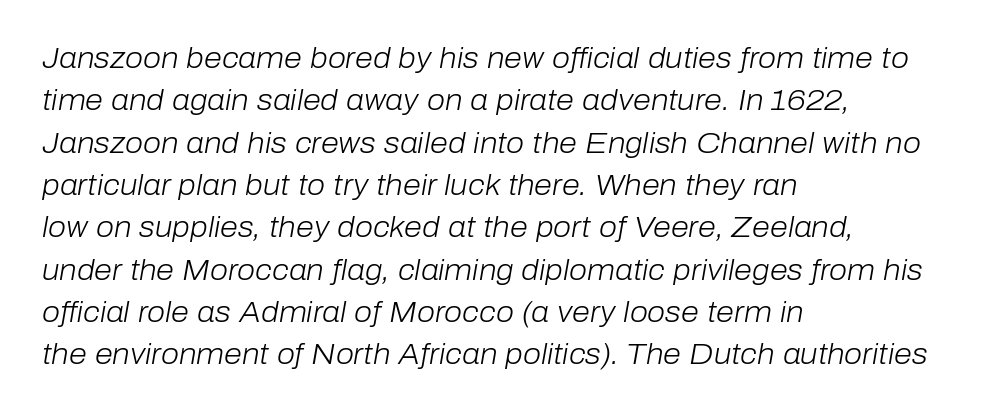
{"italic": "yes", "lean": "right", "slant_degrees": 10, "bold": "no", "weight": "light", "width": "normal", "stroke_contrast": "low", "x_height": "medium", "monospaced": "no", "underline": "no", "align": "left", "line_spacing": "normal", "line_spacing_ratio": 1.46, "letter_spacing": "normal", "letter_spacing_em": 0.0, "glyph_px": 29}
